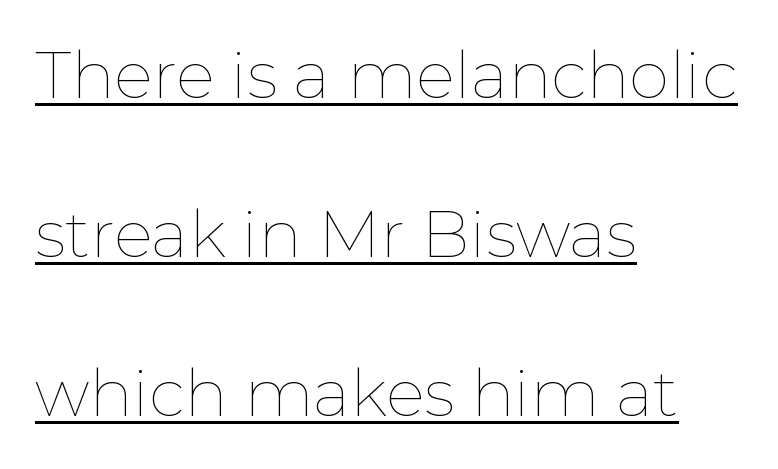
{"italic": "no", "bold": "no", "weight": "thin", "width": "normal", "stroke_contrast": "low", "x_height": "medium", "monospaced": "no", "underline": "yes", "align": "left", "line_spacing": "loose", "line_spacing_ratio": 2.45, "letter_spacing": "normal", "letter_spacing_em": 0.0, "glyph_px": 65}
